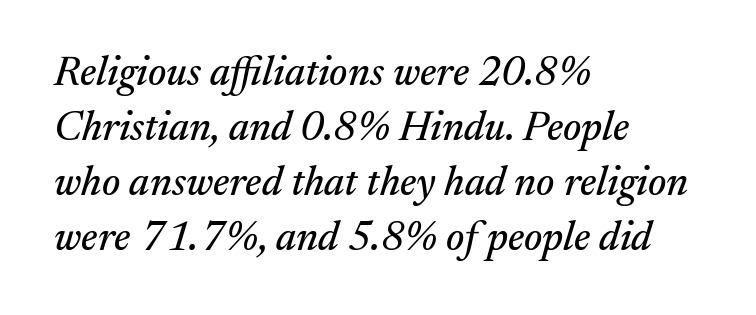
The image shows 41 px serif type, italic (leaning right); set left-aligned, normal line spacing (1.34x), normal letter spacing, not underlined; medium stroke contrast and a medium x-height.
